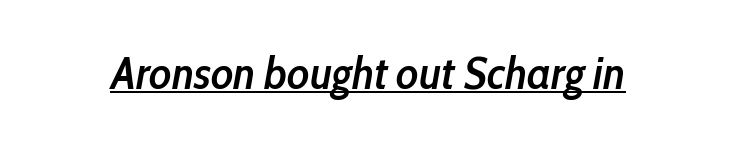
Like a heading marked for emphasis, these lines bear an underscore. Italic: yes, the glyphs are oblique. Looks like regular typesetting: each glyph gets only the width it needs. The passage shown has conventional tracking throughout.
